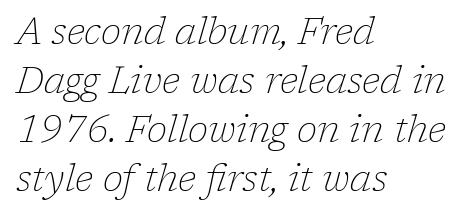
Q: Is the text bold? A: No.
Q: Is the text italic (slanted)? A: Yes, it leans right by about 17 degrees.
Q: Is the typeface a serif or a sans-serif typeface? A: Serif.
Q: Is the text underlined? A: No.
Q: How is the paragraph aligned? A: Left-aligned.
Q: Is the spacing between letters normal or unusually wide? A: Normal.
Q: Is the spacing between lines tight, normal or loose? A: Normal.
Q: Width (condensed, normal, or wide)? A: Normal.
Q: Stroke contrast? A: Low.
Q: x-height? A: Medium.
Q: Monospaced? A: No.
